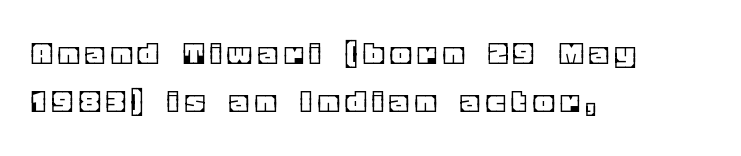
Q: Is the text italic (slanted)? A: No, it is upright.
Q: Is the text underlined? A: No.
Q: How is the paragraph aligned? A: Left-aligned.
Q: Is the spacing between letters normal or unusually wide? A: Unusually wide.
Q: Is the spacing between lines tight, normal or loose? A: Normal.
Q: Width (condensed, normal, or wide)? A: Normal.
Q: x-height? A: Large.
Q: Monospaced? A: No.
